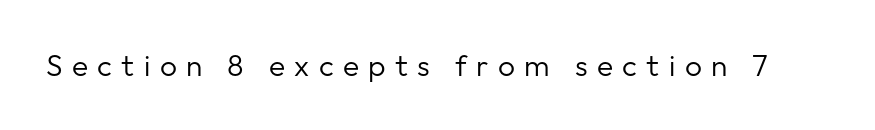
The image shows 30 px regular-weight sans-serif type, upright; set unusually wide letter spacing (+0.31 em), not underlined; low stroke contrast and a medium x-height.
